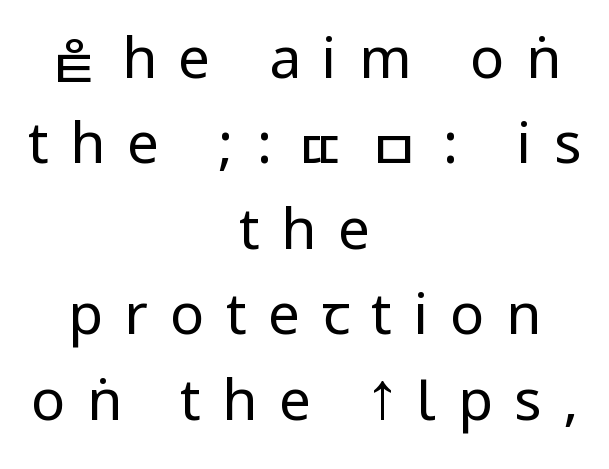
Q: Is the text bold? A: No.
Q: Is the text italic (slanted)? A: No, it is upright.
Q: Is the typeface a serif or a sans-serif typeface? A: Sans-serif.
Q: Is the text underlined? A: No.
Q: How is the paragraph aligned? A: Centered.
Q: Is the spacing between letters normal or unusually wide? A: Unusually wide.
Q: Is the spacing between lines tight, normal or loose? A: Normal.
Q: Width (condensed, normal, or wide)? A: Condensed.
Q: Stroke contrast? A: Low.
